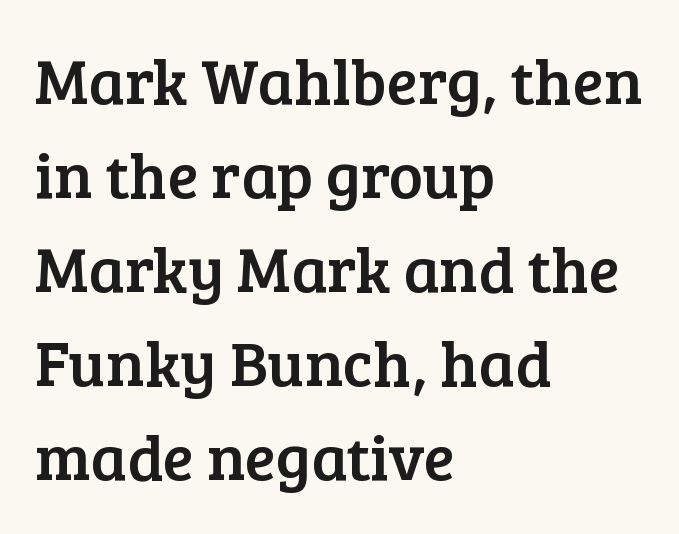
{"serif": "yes", "italic": "no", "width": "normal", "stroke_contrast": "low", "x_height": "medium", "monospaced": "no", "underline": "no", "align": "left", "line_spacing": "normal", "line_spacing_ratio": 1.47, "letter_spacing": "normal", "letter_spacing_em": 0.0, "glyph_px": 64}
